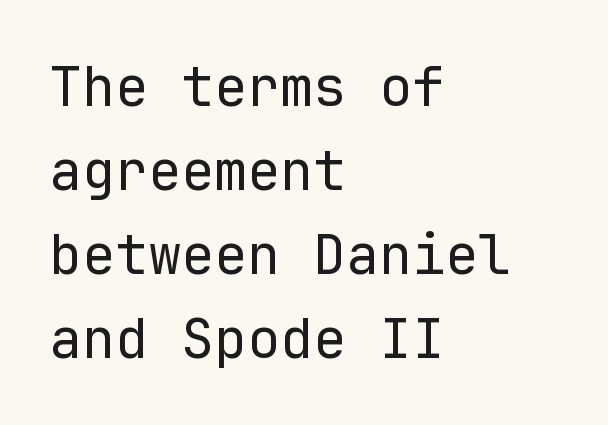
The image shows 55 px regular-weight sans-serif type, upright, monospaced; set left-aligned, normal line spacing (1.53x), normal letter spacing, not underlined; low stroke contrast and a medium x-height.
